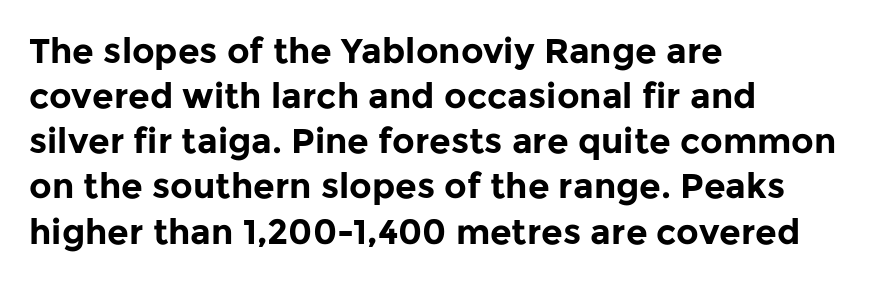
The image shows 35 px bold sans-serif type, upright; set left-aligned, normal line spacing (1.29x), normal letter spacing, not underlined; low stroke contrast and a medium x-height.
